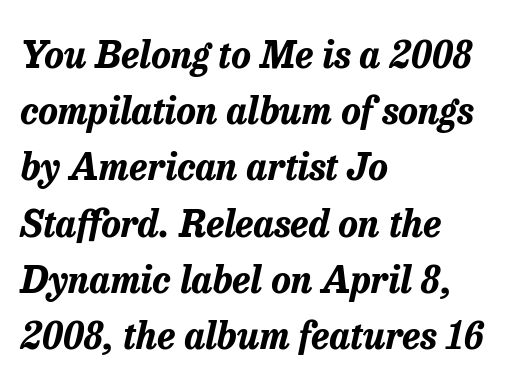
The image shows 37 px bold type, italic (leaning right); set left-aligned, normal line spacing (1.52x), normal letter spacing, not underlined; low stroke contrast and a medium x-height.
